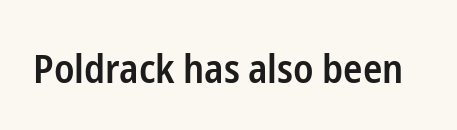
{"serif": "no", "italic": "no", "bold": "semi", "weight": "semibold", "width": "condensed", "stroke_contrast": "low", "x_height": "medium", "monospaced": "no", "underline": "no", "letter_spacing": "normal", "letter_spacing_em": 0.0, "glyph_px": 40}
